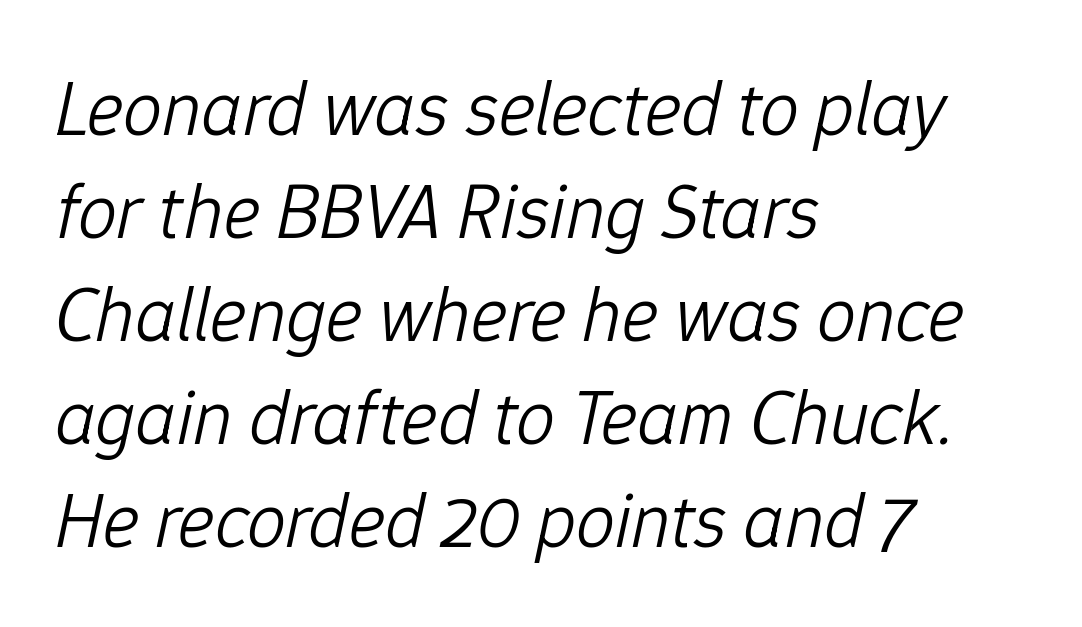
Q: Is the text bold? A: No.
Q: Is the text italic (slanted)? A: Yes, it leans right by about 12 degrees.
Q: Is the text underlined? A: No.
Q: How is the paragraph aligned? A: Left-aligned.
Q: Is the spacing between letters normal or unusually wide? A: Normal.
Q: Is the spacing between lines tight, normal or loose? A: Normal.
Q: Width (condensed, normal, or wide)? A: Normal.
Q: Stroke contrast? A: Low.
Q: x-height? A: Medium.
Q: Monospaced? A: No.
